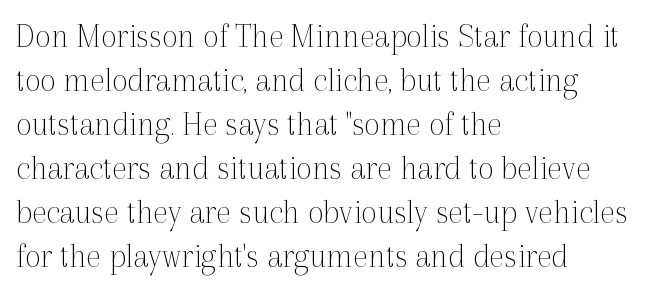
{"serif": "yes", "italic": "no", "bold": "no", "weight": "thin", "width": "normal", "x_height": "medium", "monospaced": "no", "underline": "no", "align": "left", "line_spacing": "normal", "line_spacing_ratio": 1.26, "letter_spacing": "normal", "letter_spacing_em": 0.0, "glyph_px": 35}
